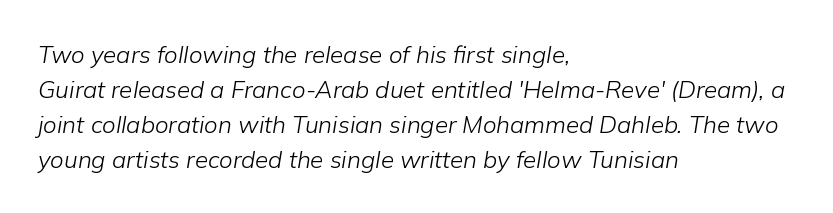
{"italic": "yes", "lean": "right", "slant_degrees": 9, "bold": "no", "underline": "no", "align": "left", "line_spacing": "normal", "line_spacing_ratio": 1.46, "letter_spacing": "normal", "letter_spacing_em": 0.0, "glyph_px": 24}
